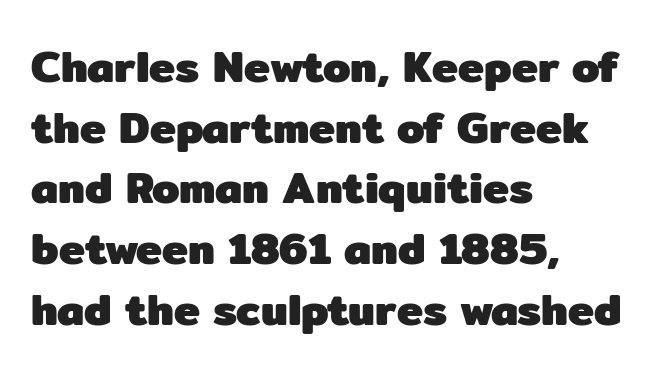
The image shows 44 px heavy sans-serif type, upright; set left-aligned, normal line spacing (1.38x), normal letter spacing, not underlined; low stroke contrast and a medium x-height.
